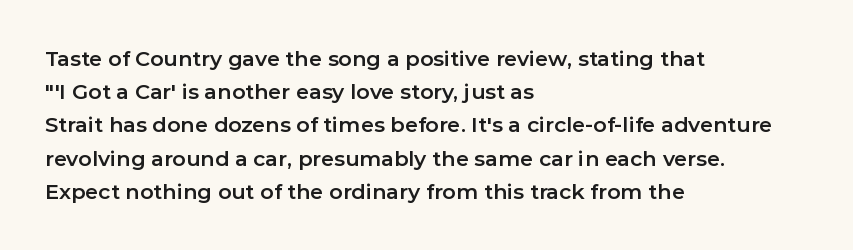
The tracking reads as untouched default to a designer's eye. Anything drawn beneath the words? Only blank space. Leading: standard. The lettering holds an erect, upright posture throughout.
